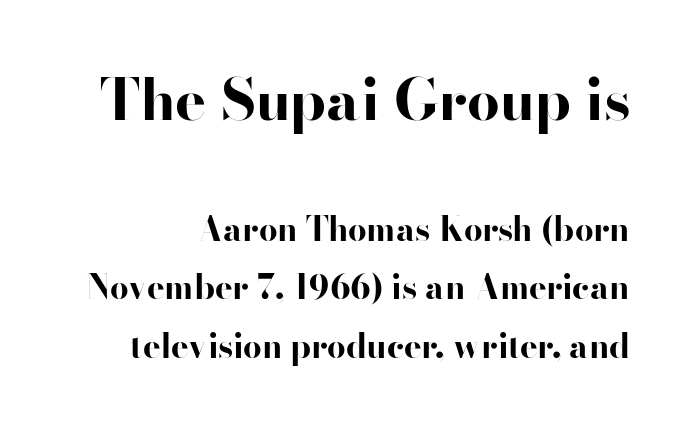
Q: Is the text bold? A: Yes.
Q: Is the text italic (slanted)? A: No, it is upright.
Q: Is the typeface a serif or a sans-serif typeface? A: Sans-serif.
Q: Is the text underlined? A: No.
Q: Is the spacing between letters normal or unusually wide? A: Normal.
Q: Which block of text is set in a larger size, the first (top) or the second (bottom)? A: The first (top) one.
Q: Width (condensed, normal, or wide)? A: Wide.
Q: Stroke contrast? A: High.
Q: x-height? A: Small.
Q: Monospaced? A: No.
